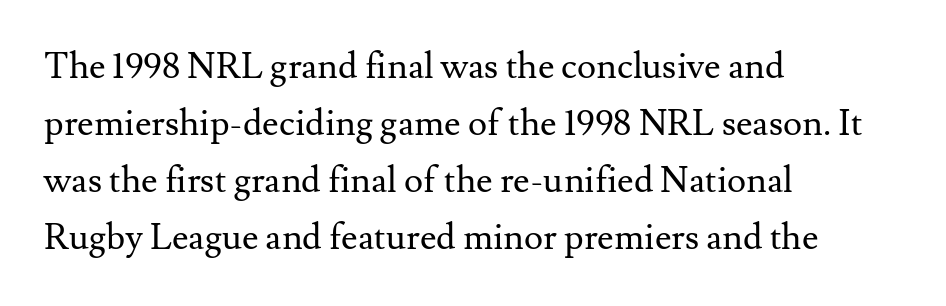
Q: Is the text bold? A: No.
Q: Is the text italic (slanted)? A: No, it is upright.
Q: Is the typeface a serif or a sans-serif typeface? A: Serif.
Q: Is the text underlined? A: No.
Q: How is the paragraph aligned? A: Left-aligned.
Q: Is the spacing between letters normal or unusually wide? A: Normal.
Q: Is the spacing between lines tight, normal or loose? A: Normal.
Q: Width (condensed, normal, or wide)? A: Normal.
Q: Stroke contrast? A: Medium.
Q: x-height? A: Small.
Q: Monospaced? A: No.
